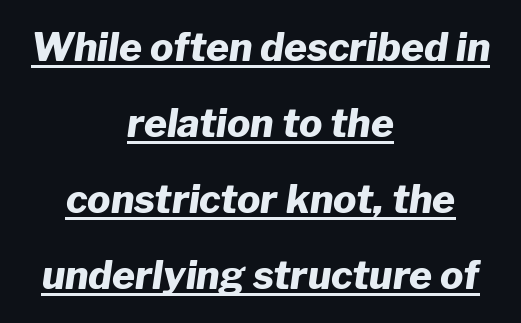
A rule runs beneath these lines of type. Thick stems and heavy bowls — unmistakably bold. Is this a fixed-width face? No — the glyphs have proportional, varying widths. You could fit nearly another row in the gap between these rows. Characters are canted at an angle relative to the baseline's perpendicular. Horizontally, the lines are justified to the midpoint only.
